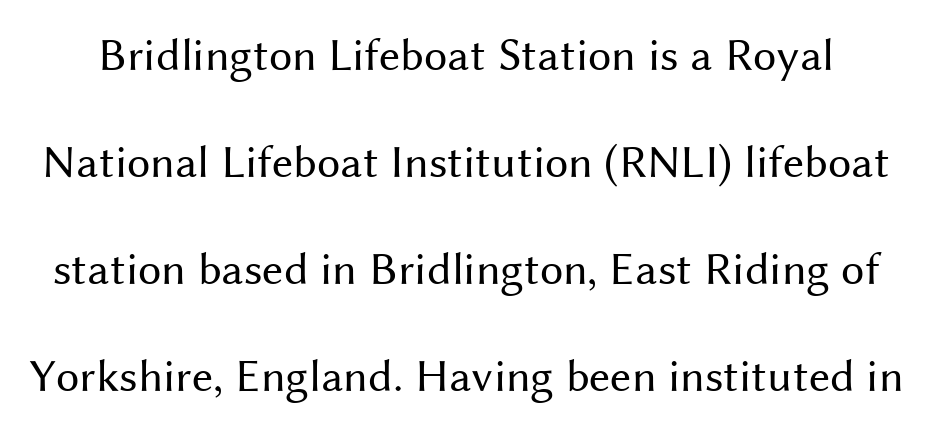
Is the letter spacing exaggerated? No — it looks like the ordinary default. You could not count columns in this text — the font is proportionally spaced. The face looks like a standard text weight, possibly lighter. Each row of text sits above clean, open space. Note: no serifs on the glyphs. The block of text is sparse from top to bottom, with ample space between rows.
